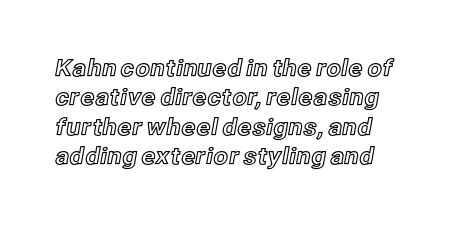
Q: Is the text italic (slanted)? A: Yes.
Q: Is the text underlined? A: No.
Q: How is the paragraph aligned? A: Left-aligned.
Q: Is the spacing between letters normal or unusually wide? A: Normal.
Q: Is the spacing between lines tight, normal or loose? A: Normal.
